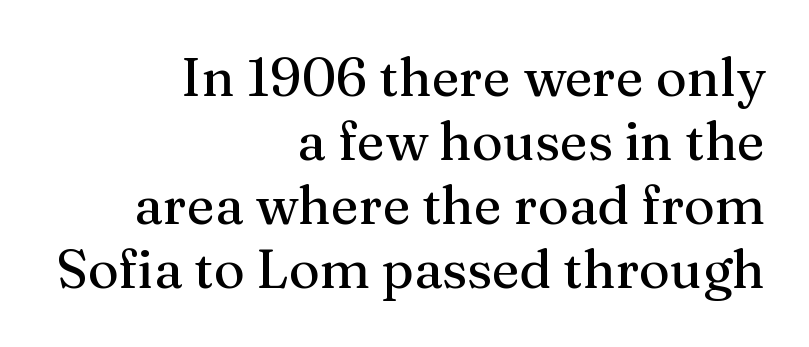
{"serif": "yes", "italic": "no", "width": "normal", "stroke_contrast": "medium", "x_height": "medium", "monospaced": "no", "underline": "no", "align": "right", "line_spacing_ratio": 1.21, "letter_spacing": "normal", "letter_spacing_em": 0.0, "glyph_px": 53}
